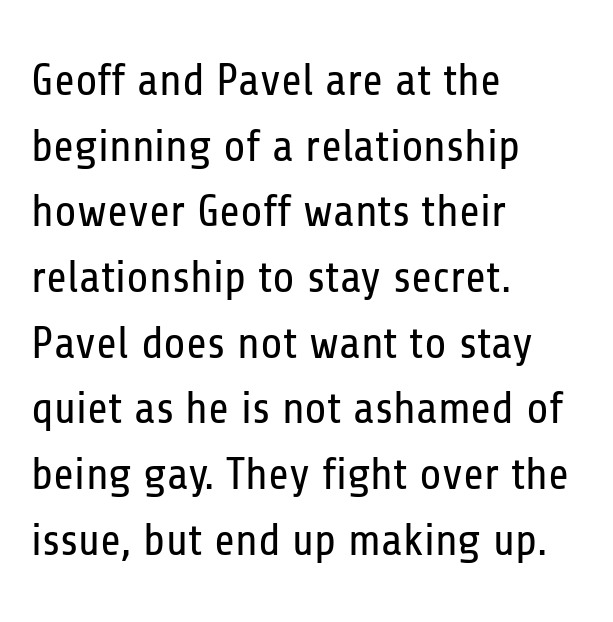
The image shows 45 px regular-weight, condensed sans-serif type, upright; set left-aligned, normal line spacing (1.46x), normal letter spacing, not underlined; low stroke contrast and a medium x-height.
